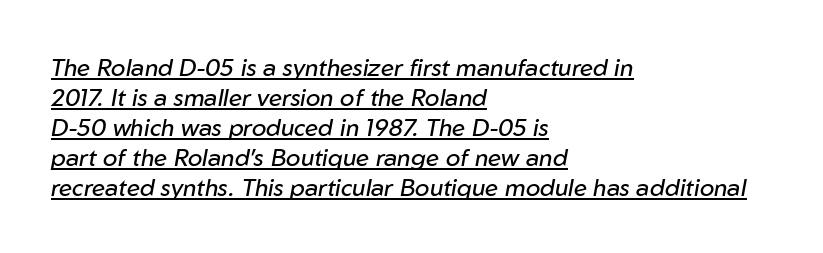
Q: Is the text bold? A: No.
Q: Is the text italic (slanted)? A: Yes, it leans right by about 10 degrees.
Q: Is the text underlined? A: Yes.
Q: How is the paragraph aligned? A: Left-aligned.
Q: Is the spacing between letters normal or unusually wide? A: Normal.
Q: Is the spacing between lines tight, normal or loose? A: Normal.
